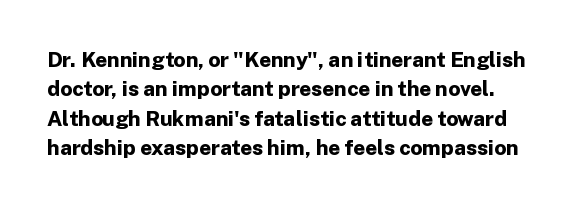
Look at the tracking — it's just the regular setting, nothing added. Honestly, the row spacing looks completely unremarkable. The strip under each line holds only bare page. This is the regular roman posture of the typeface. As a designer I'd log this as weight 700, bold.
